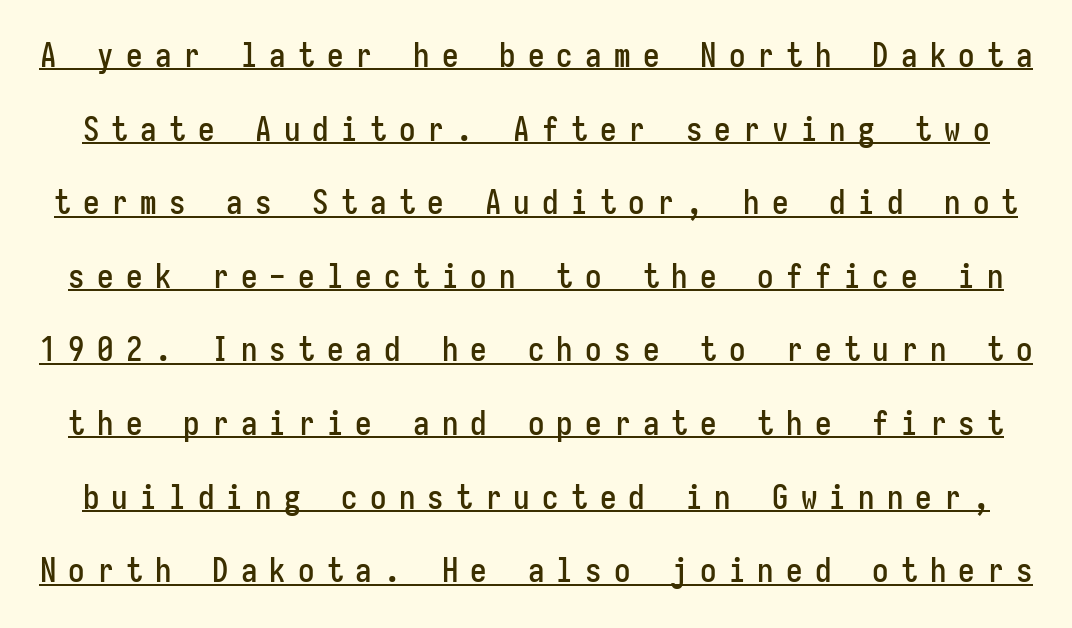
{"serif": "no", "italic": "no", "width": "condensed", "stroke_contrast": "low", "x_height": "medium", "monospaced": "yes", "underline": "yes", "line_spacing": "loose", "line_spacing_ratio": 2.23, "letter_spacing": "wide", "letter_spacing_em": 0.37, "glyph_px": 33}
